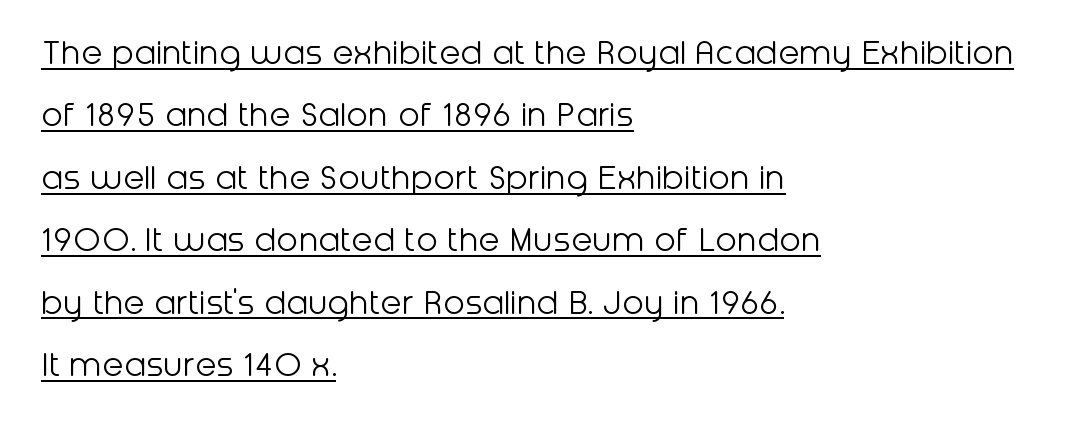
Q: Is the text bold? A: No.
Q: Is the text italic (slanted)? A: No, it is upright.
Q: Is the typeface a serif or a sans-serif typeface? A: Sans-serif.
Q: Is the text underlined? A: Yes.
Q: How is the paragraph aligned? A: Left-aligned.
Q: Is the spacing between letters normal or unusually wide? A: Normal.
Q: Is the spacing between lines tight, normal or loose? A: Normal.
Q: Width (condensed, normal, or wide)? A: Normal.
Q: Stroke contrast? A: Low.
Q: x-height? A: Medium.
Q: Monospaced? A: No.
